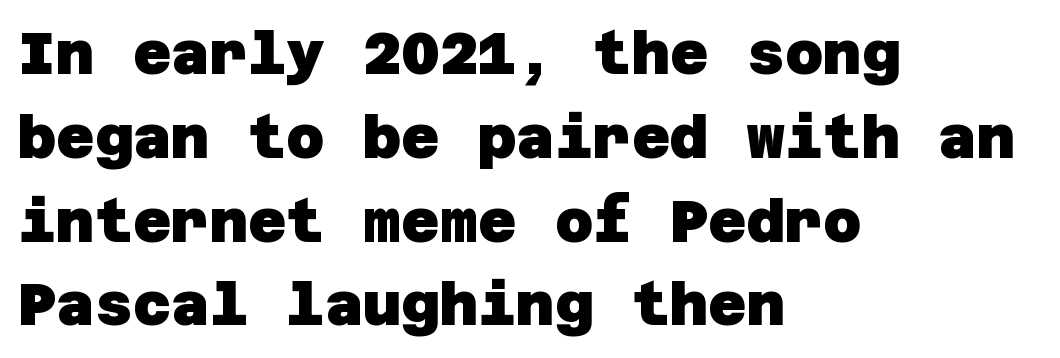
Q: Is the text bold? A: Yes.
Q: Is the typeface a serif or a sans-serif typeface? A: Sans-serif.
Q: Is the text underlined? A: No.
Q: How is the paragraph aligned? A: Left-aligned.
Q: Is the spacing between letters normal or unusually wide? A: Normal.
Q: Is the spacing between lines tight, normal or loose? A: Normal.
Q: Width (condensed, normal, or wide)? A: Normal.
Q: Stroke contrast? A: Low.
Q: x-height? A: Large.
